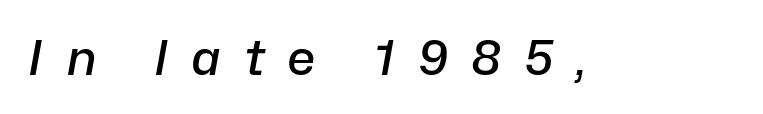
Caption: expanded tracking, letters set apart. Quick note: italic. You could not count columns in this text — the font is proportionally spaced. Rule under the text: the space is simply empty. The sample has been set in demibold, a notch under bold.
